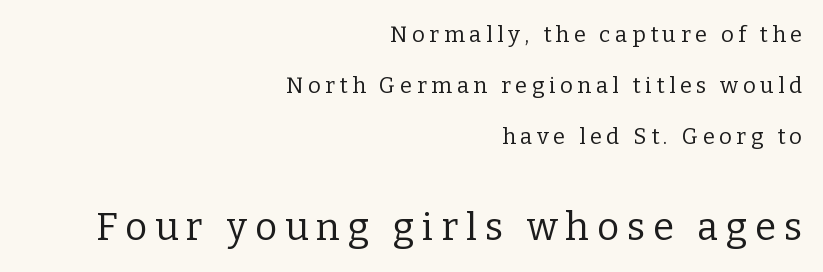
The image shows 38 px regular-weight serif type, upright; set right-aligned, loose line spacing (2.31x), unusually wide letter spacing (+0.21 em), not underlined; the second (bottom) block is 1.73x larger; low stroke contrast and a medium x-height.
